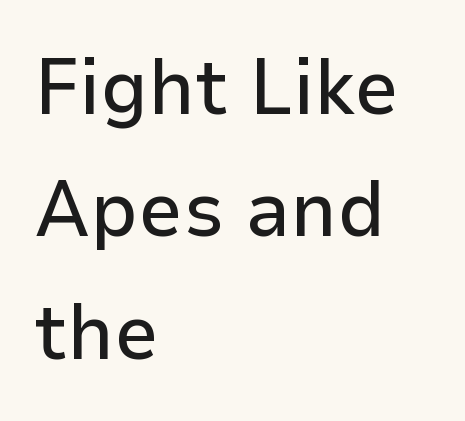
{"serif": "no", "italic": "no", "width": "normal", "stroke_contrast": "low", "x_height": "medium", "monospaced": "no", "underline": "no", "align": "left", "line_spacing": "normal", "line_spacing_ratio": 1.55, "letter_spacing": "normal", "letter_spacing_em": 0.0, "glyph_px": 79}
